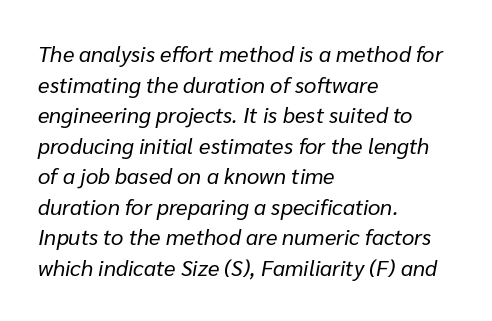
Q: Is the text bold? A: No.
Q: Is the text italic (slanted)? A: Yes, it leans right by about 10 degrees.
Q: Is the text underlined? A: No.
Q: How is the paragraph aligned? A: Left-aligned.
Q: Is the spacing between letters normal or unusually wide? A: Normal.
Q: Is the spacing between lines tight, normal or loose? A: Normal.
